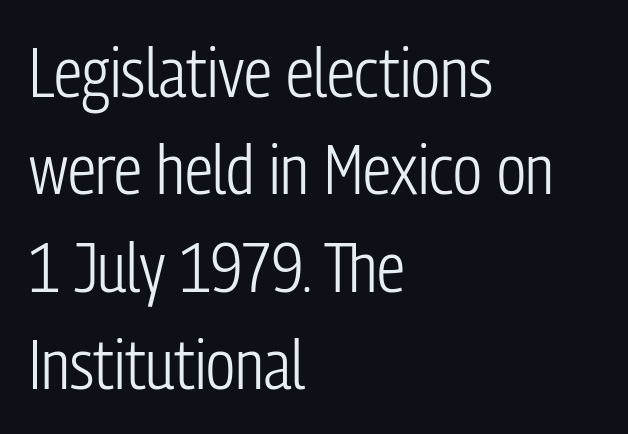
{"serif": "no", "italic": "no", "bold": "no", "weight": "light", "width": "condensed", "stroke_contrast": "low", "x_height": "medium", "monospaced": "no", "underline": "no", "align": "left", "line_spacing": "normal", "line_spacing_ratio": 1.39, "letter_spacing": "normal", "letter_spacing_em": 0.0, "glyph_px": 70}
